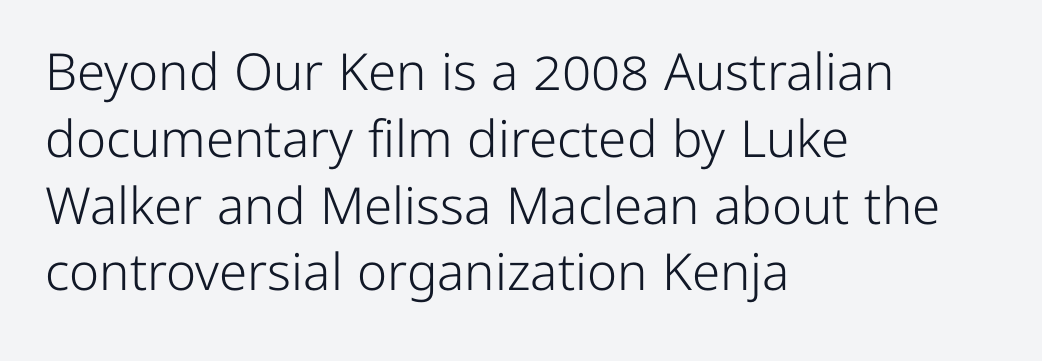
{"serif": "no", "italic": "no", "bold": "no", "weight": "light", "width": "normal", "stroke_contrast": "low", "x_height": "medium", "monospaced": "no", "underline": "no", "align": "left", "line_spacing": "normal", "line_spacing_ratio": 1.31, "letter_spacing": "normal", "letter_spacing_em": 0.0, "glyph_px": 51}
